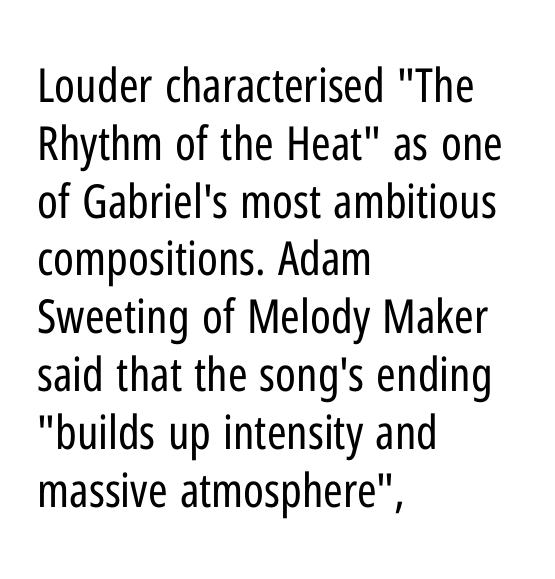
{"serif": "no", "italic": "no", "bold": "no", "weight": "regular", "width": "condensed", "stroke_contrast": "low", "x_height": "medium", "monospaced": "no", "underline": "no", "align": "left", "line_spacing_ratio": 1.23, "letter_spacing": "normal", "letter_spacing_em": 0.0, "glyph_px": 47}
